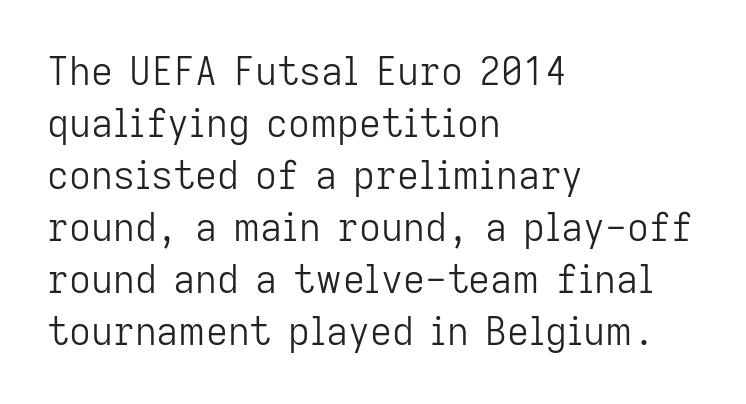
Q: Is the text bold? A: No.
Q: Is the text italic (slanted)? A: No, it is upright.
Q: Is the typeface a serif or a sans-serif typeface? A: Sans-serif.
Q: Is the text underlined? A: No.
Q: How is the paragraph aligned? A: Left-aligned.
Q: Is the spacing between letters normal or unusually wide? A: Normal.
Q: Is the spacing between lines tight, normal or loose? A: Normal.
Q: Width (condensed, normal, or wide)? A: Normal.
Q: Stroke contrast? A: Low.
Q: x-height? A: Medium.
Q: Monospaced? A: No.
